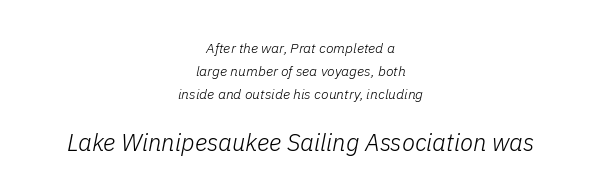
{"italic": "yes", "lean": "right", "slant_degrees": 11, "bold": "no", "underline": "no", "align": "center", "line_spacing": "normal", "line_spacing_ratio": 1.63, "letter_spacing": "normal", "letter_spacing_em": 0.0, "larger_block": "second", "size_ratio": 1.71, "glyph_px": 24}
